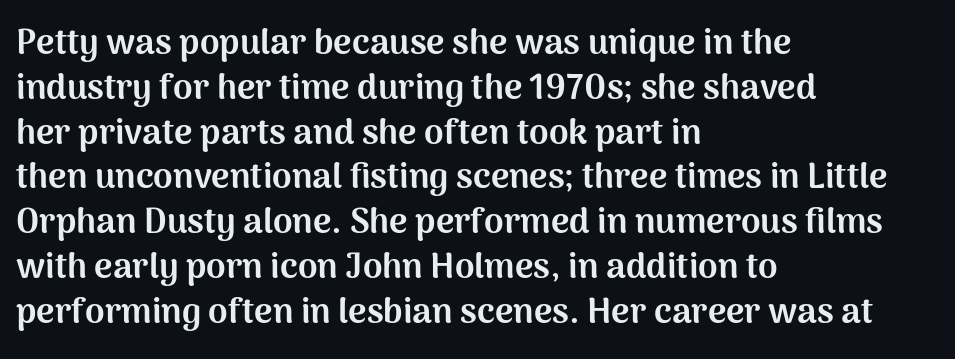
Descender tails drop into unmarked territory. Words appear dense and cohesive because spacing is normal. Font category for this specimen: sans-serif. No italicization has been applied; the sample stays upright.
